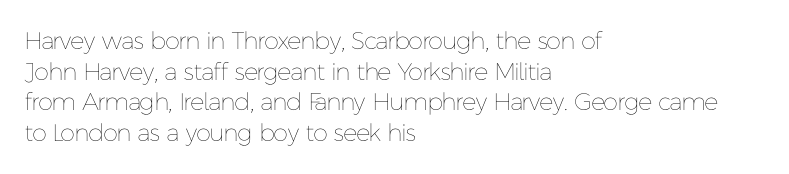
The image shows 24 px text type, upright; set left-aligned, normal line spacing (1.28x), normal letter spacing, not underlined.
